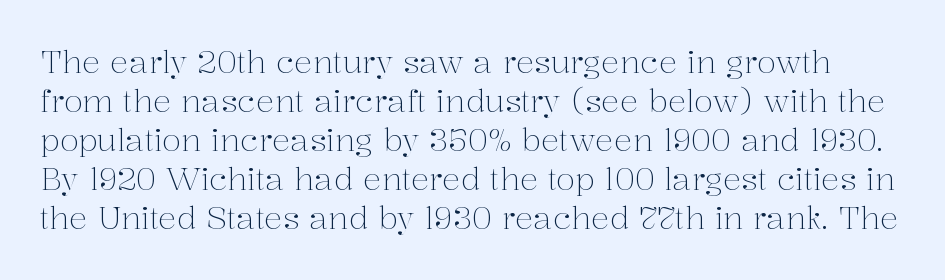
{"serif": "yes", "italic": "no", "bold": "no", "weight": "light", "width": "normal", "stroke_contrast": "medium", "x_height": "medium", "monospaced": "no", "underline": "no", "line_spacing": "normal", "line_spacing_ratio": 1.26, "letter_spacing": "normal", "letter_spacing_em": 0.0, "glyph_px": 31}
